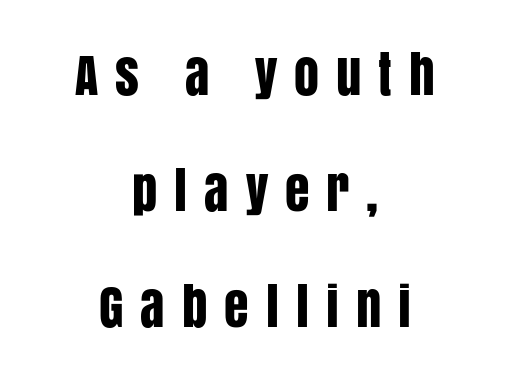
The image shows 50 px condensed sans-serif type, upright; set centered, loose line spacing (2.32x), unusually wide letter spacing (+0.34 em), not underlined; low stroke contrast and a large x-height.
